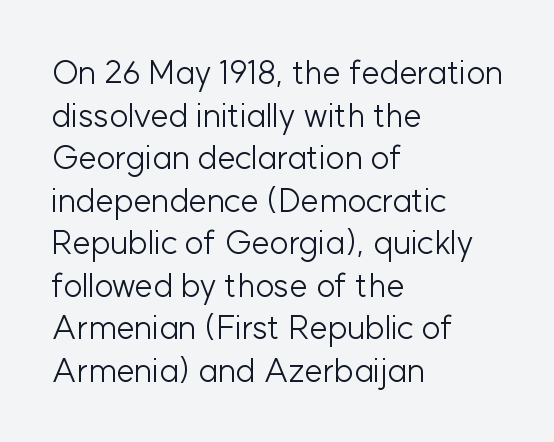
The image shows 33 px light sans-serif type, upright; set left-aligned, normal line spacing (1.29x), normal letter spacing, not underlined; low stroke contrast and a medium x-height.
